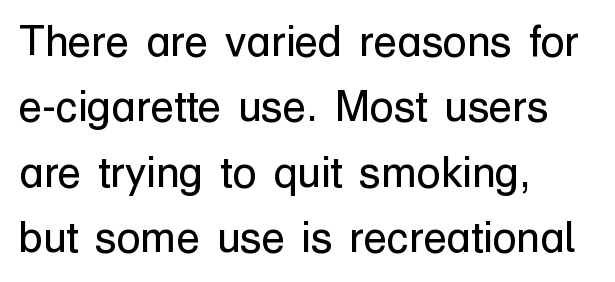
The image shows 43 px regular-weight sans-serif type, upright; set left-aligned, normal line spacing (1.52x), normal letter spacing, not underlined; low stroke contrast and a medium x-height.
